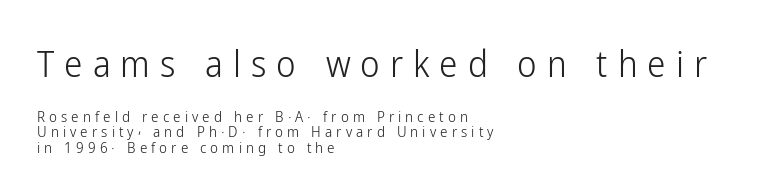
The image shows 37 px light, condensed sans-serif type, upright; set left-aligned, tight line spacing (1.03x), unusually wide letter spacing (+0.27 em), not underlined; the first (top) block is 2.47x larger; low stroke contrast and a medium x-height.
